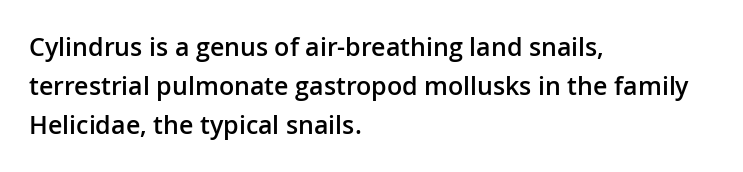
{"italic": "no", "bold": "semi", "underline": "no", "align": "left", "line_spacing": "normal", "line_spacing_ratio": 1.57, "letter_spacing": "normal", "letter_spacing_em": 0.0, "glyph_px": 25}
